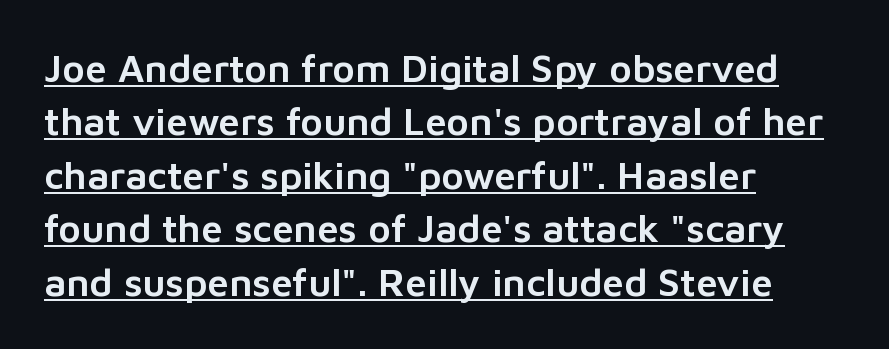
Q: Is the text italic (slanted)? A: No, it is upright.
Q: Is the typeface a serif or a sans-serif typeface? A: Sans-serif.
Q: Is the text underlined? A: Yes.
Q: How is the paragraph aligned? A: Left-aligned.
Q: Is the spacing between letters normal or unusually wide? A: Normal.
Q: Is the spacing between lines tight, normal or loose? A: Normal.
Q: Width (condensed, normal, or wide)? A: Normal.
Q: Stroke contrast? A: Low.
Q: x-height? A: Medium.
Q: Monospaced? A: No.
